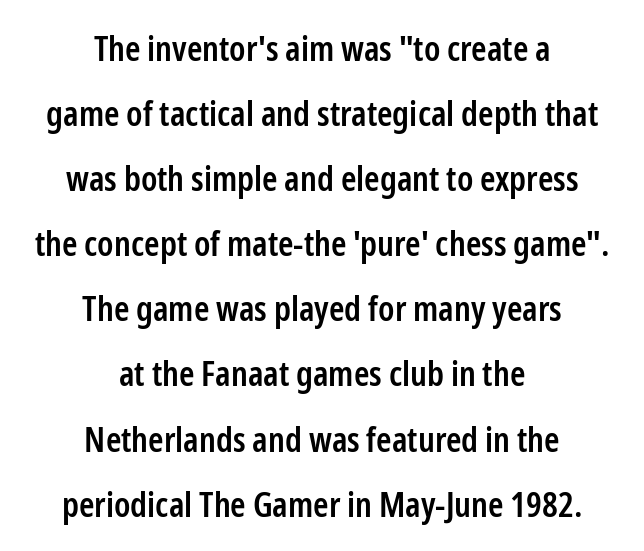
The passage shown is not underscored anywhere. You could call the tracking neutral — neither tight nor loose. The letters advance in unequal steps, a hallmark of proportional type. Stroke terminals: plain, sans-serif. Does the copy run flush right? No — it is centered line by line. Semibold letterforms, between regular and bold.
